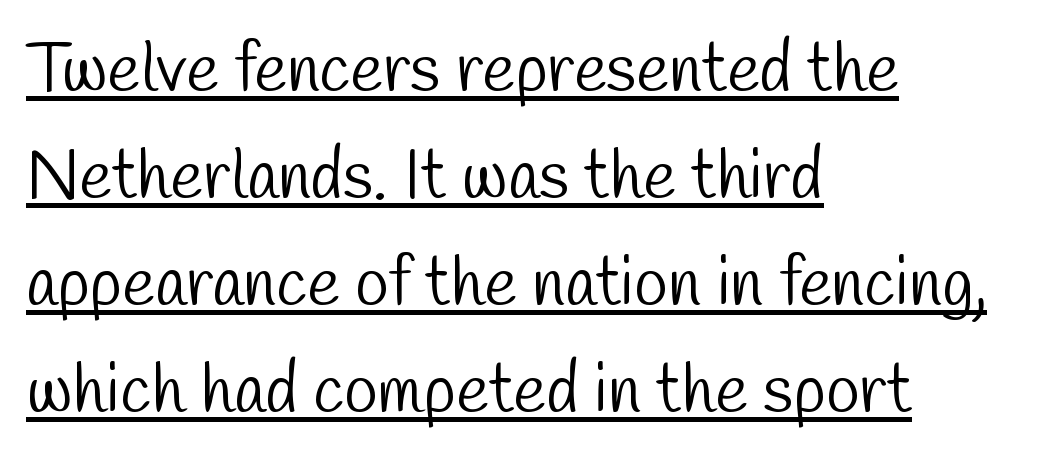
{"serif": "no", "bold": "no", "weight": "light", "width": "condensed", "stroke_contrast": "low", "x_height": "medium", "monospaced": "no", "underline": "yes", "align": "left", "line_spacing": "normal", "line_spacing_ratio": 1.55, "letter_spacing": "normal", "letter_spacing_em": 0.0, "glyph_px": 69}
